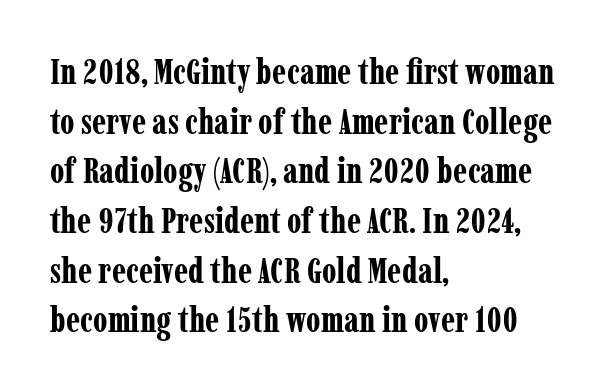
The image shows 35 px bold, condensed serif type, upright; set left-aligned, normal line spacing (1.42x), normal letter spacing, not underlined; low stroke contrast and a medium x-height.
